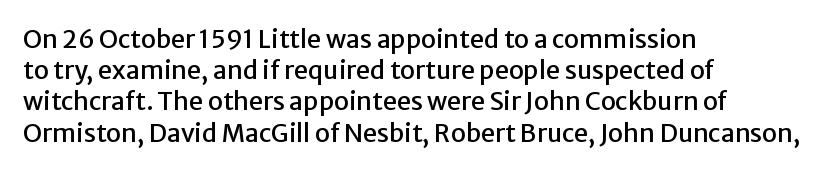
The image shows 25 px text type, upright; set left-aligned, normal line spacing (1.25x), normal letter spacing, not underlined.
